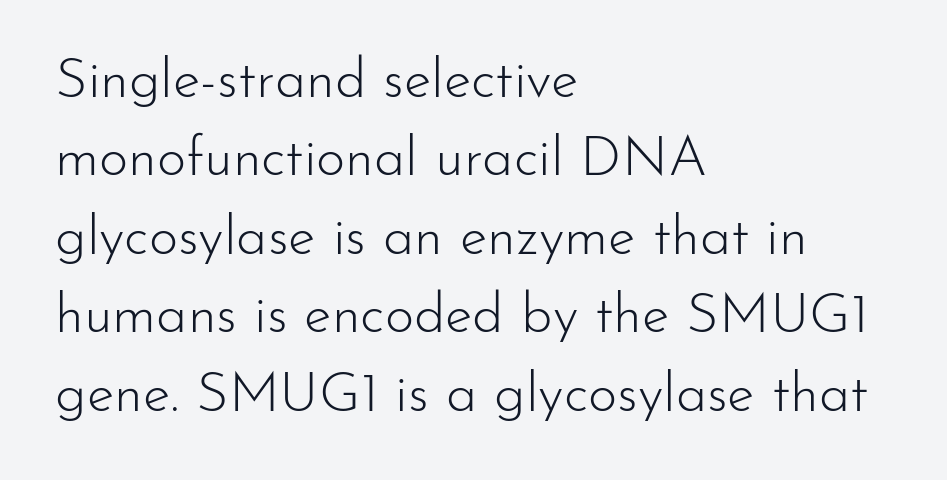
Q: Is the text bold? A: No.
Q: Is the text italic (slanted)? A: No, it is upright.
Q: Is the typeface a serif or a sans-serif typeface? A: Sans-serif.
Q: Is the text underlined? A: No.
Q: How is the paragraph aligned? A: Left-aligned.
Q: Is the spacing between letters normal or unusually wide? A: Normal.
Q: Is the spacing between lines tight, normal or loose? A: Normal.
Q: Width (condensed, normal, or wide)? A: Normal.
Q: Stroke contrast? A: Low.
Q: x-height? A: Small.
Q: Monospaced? A: No.
